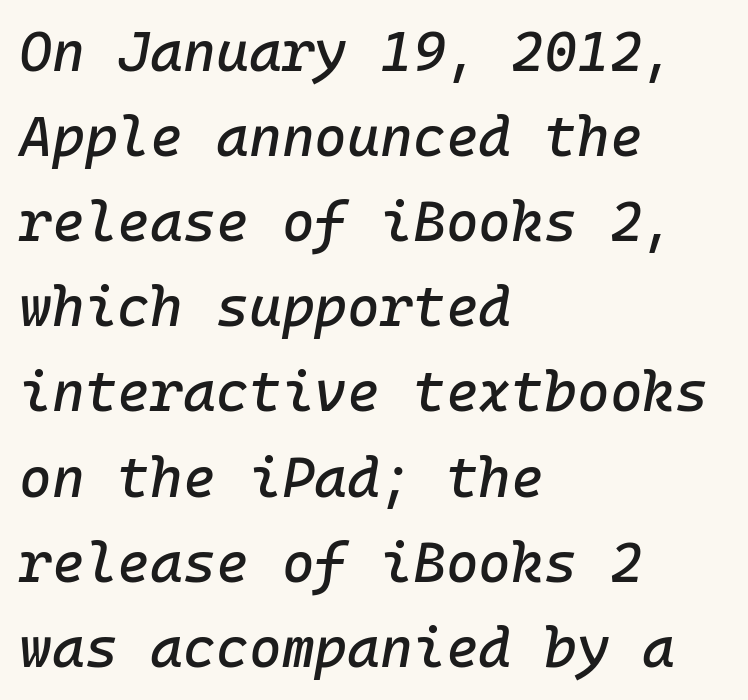
Q: Is the text italic (slanted)? A: Yes, it leans right by about 10 degrees.
Q: Is the text underlined? A: No.
Q: How is the paragraph aligned? A: Left-aligned.
Q: Is the spacing between letters normal or unusually wide? A: Normal.
Q: Is the spacing between lines tight, normal or loose? A: Normal.
Q: Width (condensed, normal, or wide)? A: Normal.
Q: Stroke contrast? A: Low.
Q: x-height? A: Medium.
